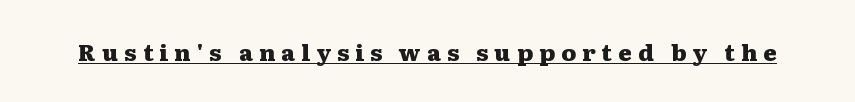
A full-strength bold gives these letters their thick strokes. Caption: expanded tracking, letters set apart. A continuous stroke trails under the words, as in a hyperlink. Vertical strokes here are truly vertical.
